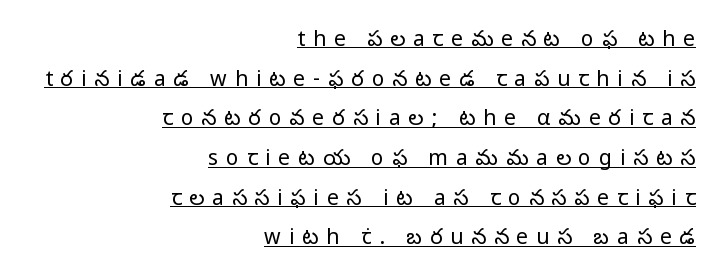
The image shows 21 px text type, upright; set right-aligned, line spacing 1.89x, unusually wide letter spacing (+0.38 em), underlined.
